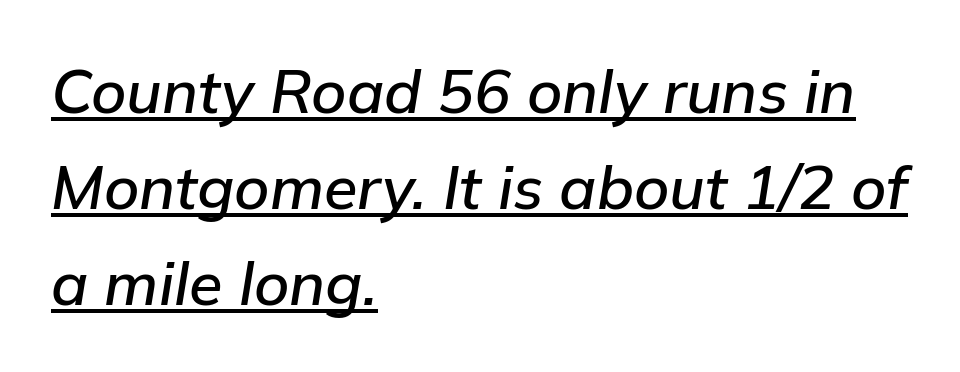
The image shows 61 px text type, italic (leaning right); set left-aligned, normal line spacing (1.57x), normal letter spacing, underlined; low stroke contrast and a medium x-height.
